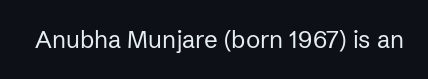
{"italic": "no", "bold": "no", "underline": "no", "letter_spacing": "normal", "letter_spacing_em": 0.0, "glyph_px": 24}
